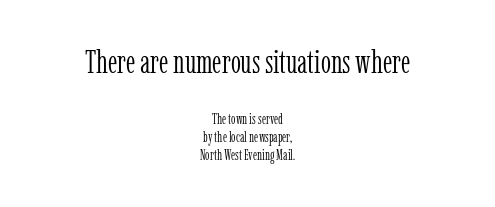
The image shows 32 px light, condensed serif type, upright; set centered, normal line spacing (1.31x), normal letter spacing, not underlined; the first (top) block is 2.29x larger; low stroke contrast and a medium x-height.
